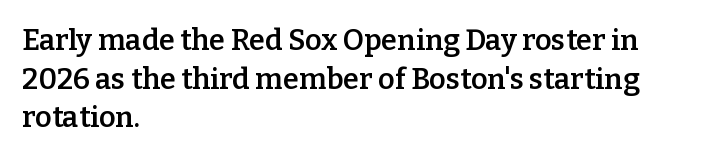
{"serif": "yes", "italic": "no", "bold": "semi", "weight": "semibold", "width": "normal", "stroke_contrast": "low", "x_height": "medium", "monospaced": "no", "underline": "no", "align": "left", "line_spacing": "normal", "line_spacing_ratio": 1.33, "letter_spacing": "normal", "letter_spacing_em": 0.0, "glyph_px": 29}
